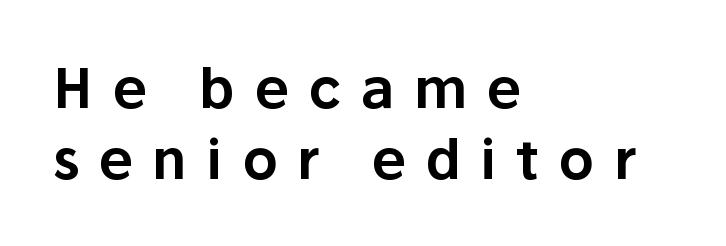
{"serif": "no", "italic": "no", "width": "normal", "stroke_contrast": "low", "x_height": "medium", "monospaced": "no", "underline": "no", "align": "left", "line_spacing": "normal", "line_spacing_ratio": 1.29, "letter_spacing": "wide", "letter_spacing_em": 0.35, "glyph_px": 55}
